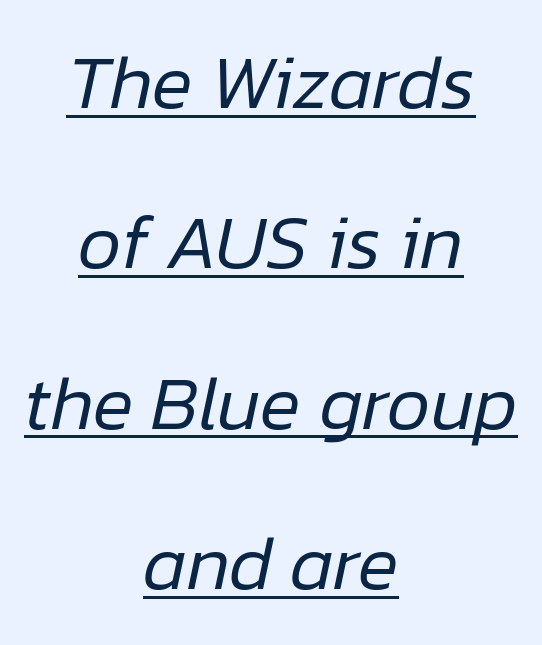
Regarding leading, the lines here are spaced well apart. The font sits on the lighter half of the weight spectrum, regular included. Every character sits at an angle, as italics do. The passage is arranged like a title page — every line centered. Default kerning and tracking; the words read as compact shapes.
